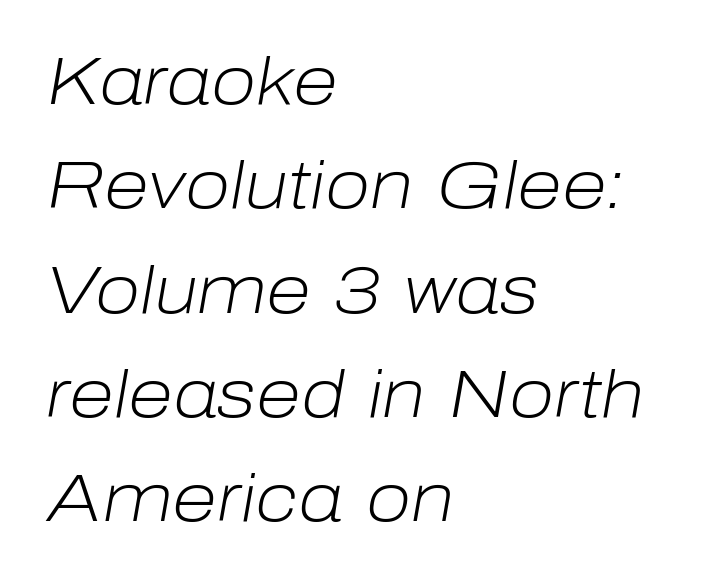
Slant detected: the letters are inclined. This reads as an unemphasized weight, regular at the heaviest. The compositor pushed each line to the left boundary. Rows of type keep a routine distance in the vertical direction. The letters sit at their default tracking, neither squeezed nor spread.
